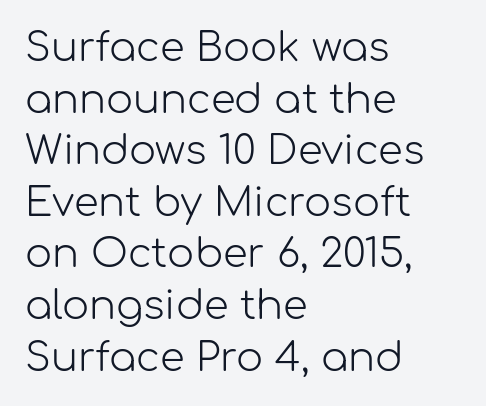
Regarding leading, the lines here are spaced in the standard way. Check the space under the baseline: it is left empty. Alignment: flush left. The text was rendered using a sans face with plain stroke endings.
